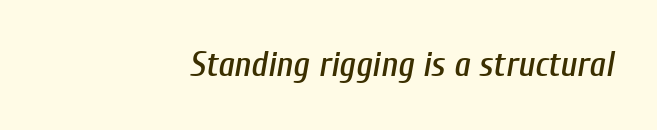
Each line ends at the same right margin while the left side varies. Glance below the letters and you will spot only blank space. Quick note: italic. Varying glyph widths throughout — classic text-font behaviour.
